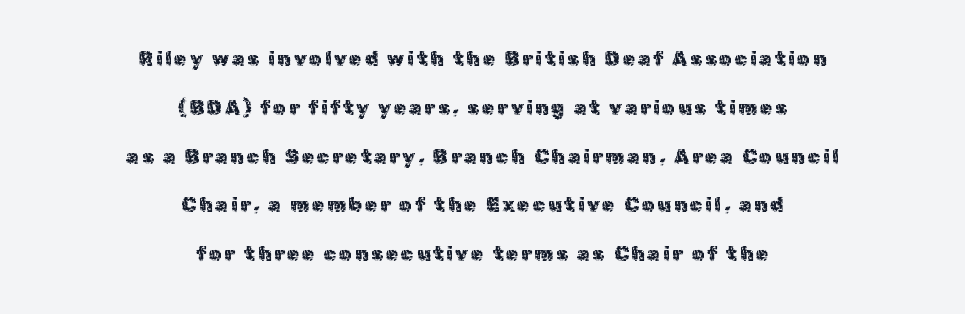
The passage shown stacks its lines with a broad gap. Italic: no, the glyphs are upright roman. The compositor balanced each line on the midline. Anything drawn beneath the words? Only blank space.
